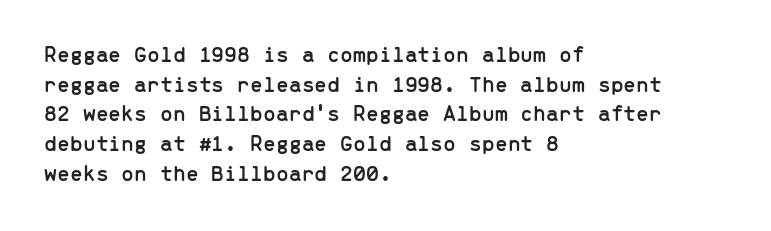
Q: Is the text italic (slanted)? A: No, it is upright.
Q: Is the text underlined? A: No.
Q: How is the paragraph aligned? A: Left-aligned.
Q: Is the spacing between letters normal or unusually wide? A: Normal.
Q: Is the spacing between lines tight, normal or loose? A: Normal.
